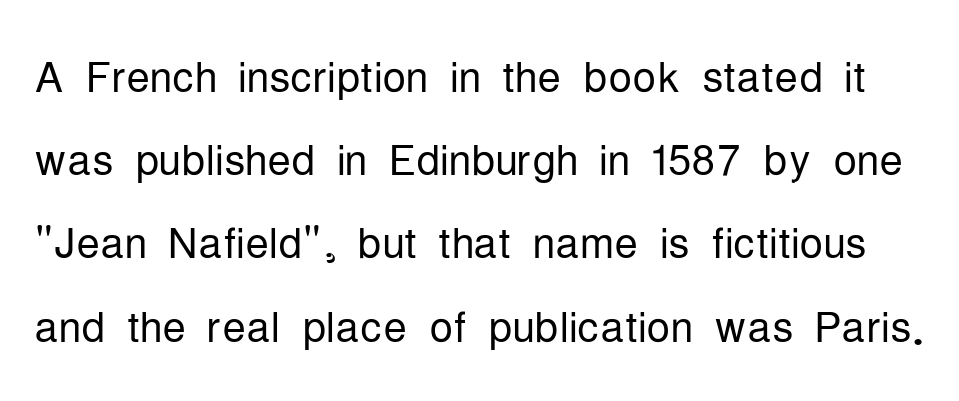
Q: Is the text bold? A: No.
Q: Is the text italic (slanted)? A: No, it is upright.
Q: Is the typeface a serif or a sans-serif typeface? A: Sans-serif.
Q: Is the text underlined? A: No.
Q: Is the spacing between letters normal or unusually wide? A: Normal.
Q: Is the spacing between lines tight, normal or loose? A: Normal.
Q: Width (condensed, normal, or wide)? A: Condensed.
Q: Stroke contrast? A: Low.
Q: x-height? A: Medium.
Q: Monospaced? A: No.
